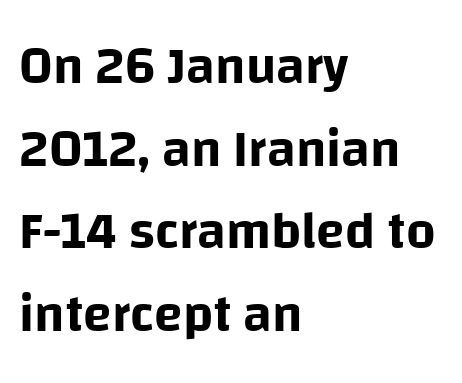
These lines are composed in type without serifs. A normal amount of white space separates one row of letters from the next. Each row of text sits above clean, open space. These lines stack with their left ends in a neat column.
